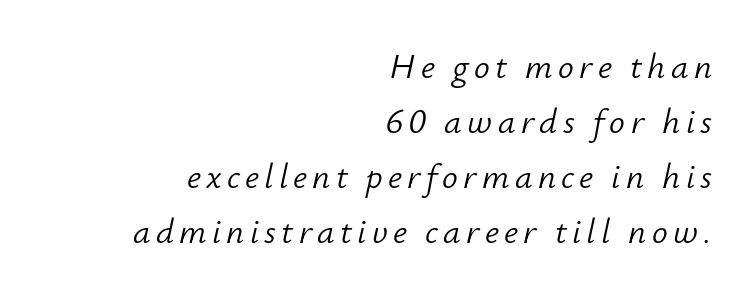
{"italic": "yes", "lean": "right", "slant_degrees": 12, "bold": "no", "weight": "light", "width": "normal", "stroke_contrast": "low", "x_height": "small", "monospaced": "no", "underline": "no", "align": "right", "line_spacing": "normal", "line_spacing_ratio": 1.57, "glyph_px": 35}
